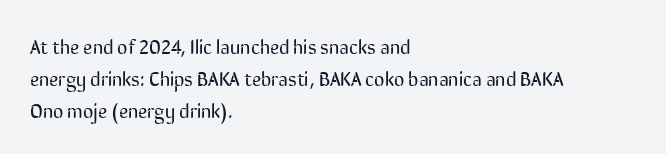
The image shows 20 px text type, upright; set left-aligned, normal line spacing (1.6x), normal letter spacing, not underlined.
